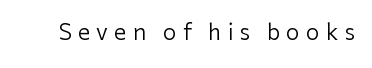
{"italic": "no", "bold": "no", "underline": "no", "letter_spacing": "wide", "letter_spacing_em": 0.28, "glyph_px": 22}
